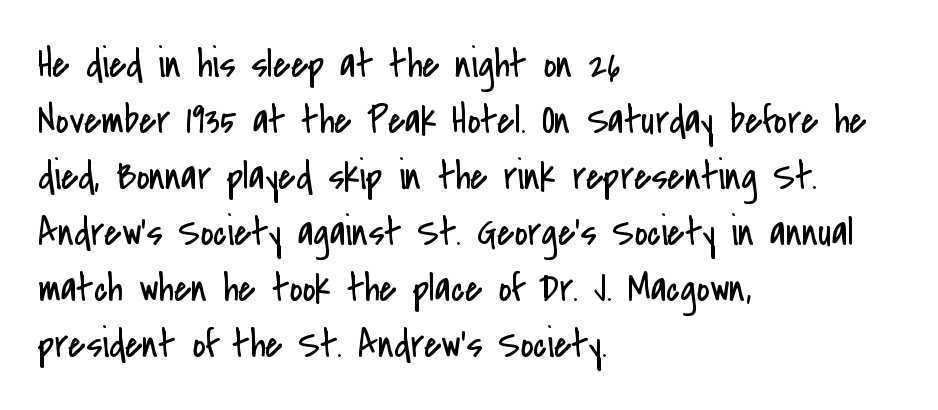
The image shows 40 px regular-weight, condensed sans-serif type, upright; set left-aligned, normal line spacing (1.4x), normal letter spacing, not underlined; low stroke contrast and a small x-height.
